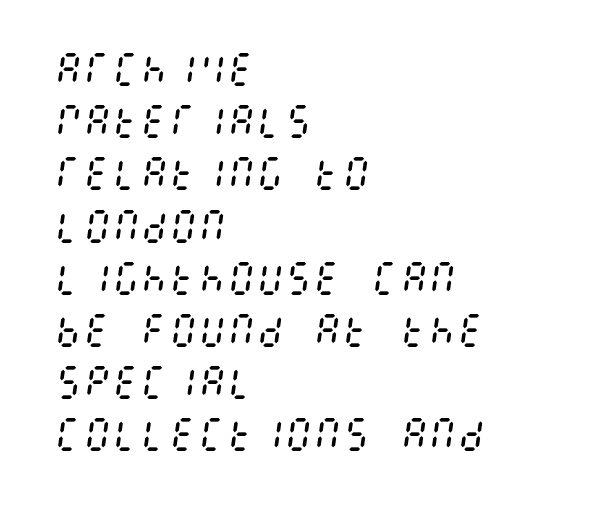
The image shows 36 px regular-weight, condensed type, italic (leaning right); set left-aligned, normal line spacing (1.45x), normal letter spacing, not underlined; medium stroke contrast and a large x-height.
